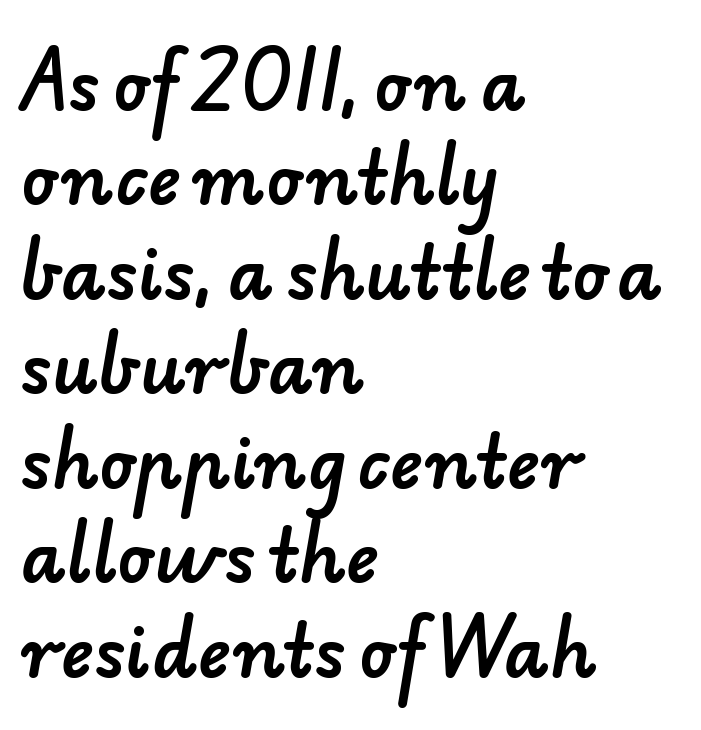
Q: Is the typeface a serif or a sans-serif typeface? A: Sans-serif.
Q: Is the text underlined? A: No.
Q: How is the paragraph aligned? A: Left-aligned.
Q: Is the spacing between letters normal or unusually wide? A: Normal.
Q: Is the spacing between lines tight, normal or loose? A: Normal.
Q: Width (condensed, normal, or wide)? A: Normal.
Q: Stroke contrast? A: Low.
Q: x-height? A: Small.
Q: Monospaced? A: No.
